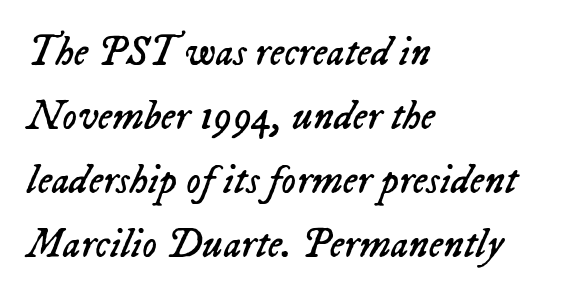
Q: Is the text bold? A: No.
Q: Is the text italic (slanted)? A: Yes, it leans right by about 23 degrees.
Q: Is the text underlined? A: No.
Q: How is the paragraph aligned? A: Left-aligned.
Q: Is the spacing between letters normal or unusually wide? A: Normal.
Q: Is the spacing between lines tight, normal or loose? A: Normal.
Q: Width (condensed, normal, or wide)? A: Normal.
Q: Stroke contrast? A: Low.
Q: x-height? A: Medium.
Q: Monospaced? A: No.
